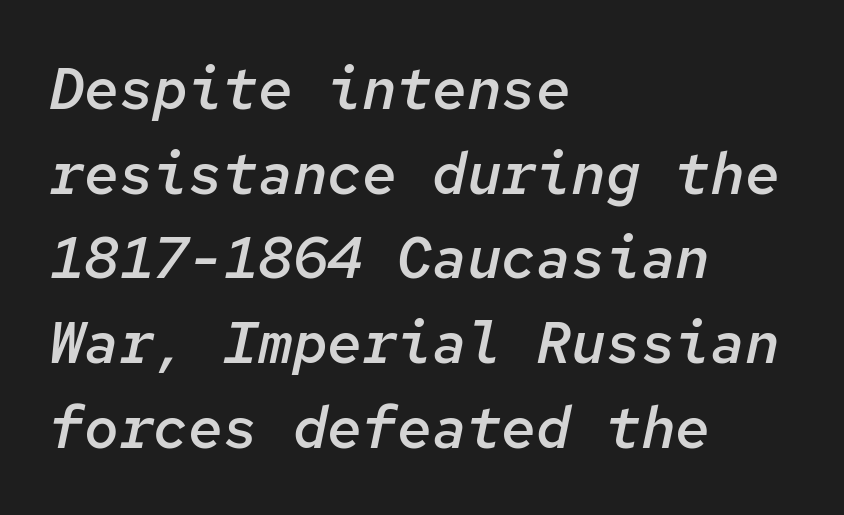
The image shows 58 px semibold type, italic (leaning right), monospaced; set left-aligned, normal line spacing (1.46x), normal letter spacing, not underlined; low stroke contrast and a medium x-height.
